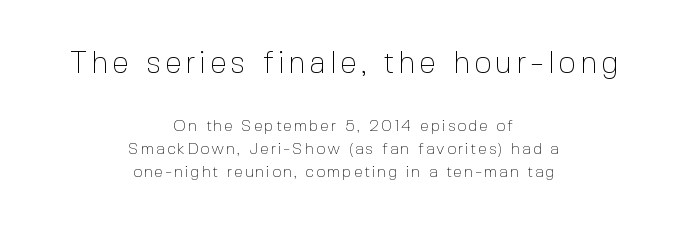
A typesetter would mark this as roman, not italic. Size contrast runs from large at the top to small at the bottom. The letters advance in unequal steps, a hallmark of proportional type. Has an underline been added? It has not. This sample is center-justified, so both line endings float freely.
